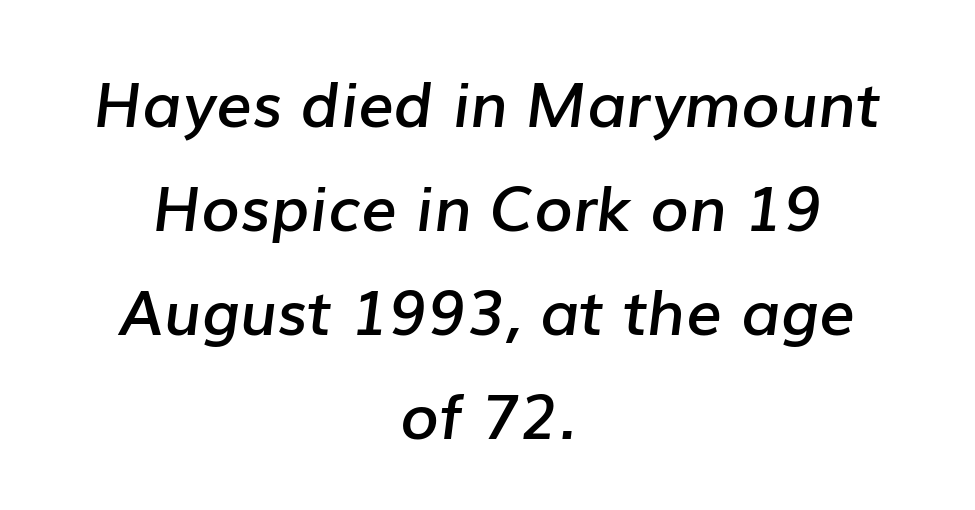
Visually the block forms a symmetrical silhouette, jagged on both flanks. Is this a fixed-width face? No — the glyphs have proportional, varying widths. How are the letters spaced? Ordinarily, with no added tracking. Interline gaps are of average width in this sample. These lines were composed using italics.
